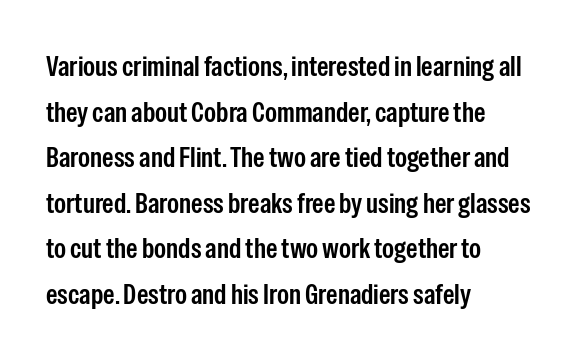
The letters are semibold — heavier than regular but short of a full bold. The lettering stays uniformly vertical, giving the passage a roman look. Where is the straight margin? On the left. The font family rendered here belongs to the sans-serif group.
